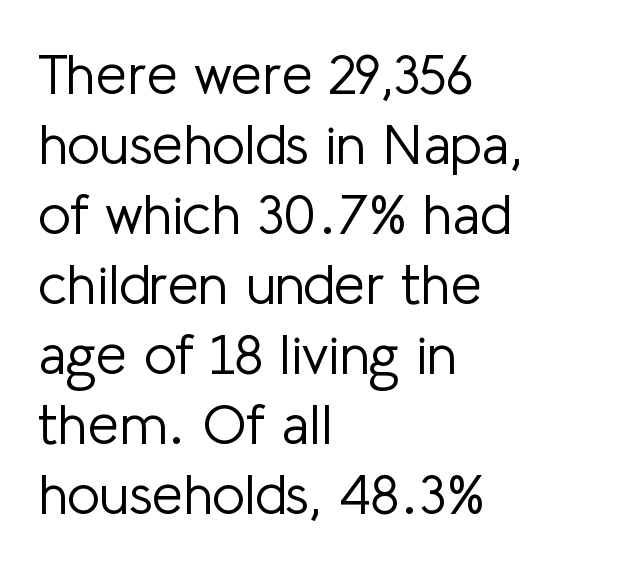
Q: Is the text bold? A: No.
Q: Is the text italic (slanted)? A: No, it is upright.
Q: Is the typeface a serif or a sans-serif typeface? A: Sans-serif.
Q: Is the text underlined? A: No.
Q: How is the paragraph aligned? A: Left-aligned.
Q: Is the spacing between letters normal or unusually wide? A: Normal.
Q: Is the spacing between lines tight, normal or loose? A: Normal.
Q: Width (condensed, normal, or wide)? A: Normal.
Q: Stroke contrast? A: Low.
Q: x-height? A: Medium.
Q: Monospaced? A: No.
